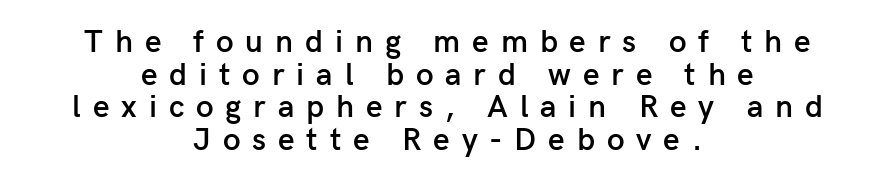
Q: Is the text bold? A: Semi-bold.
Q: Is the text italic (slanted)? A: No, it is upright.
Q: Is the typeface a serif or a sans-serif typeface? A: Sans-serif.
Q: Is the text underlined? A: No.
Q: How is the paragraph aligned? A: Centered.
Q: Is the spacing between letters normal or unusually wide? A: Unusually wide.
Q: Is the spacing between lines tight, normal or loose? A: Tight.
Q: Width (condensed, normal, or wide)? A: Normal.
Q: Stroke contrast? A: Low.
Q: x-height? A: Medium.
Q: Monospaced? A: No.
